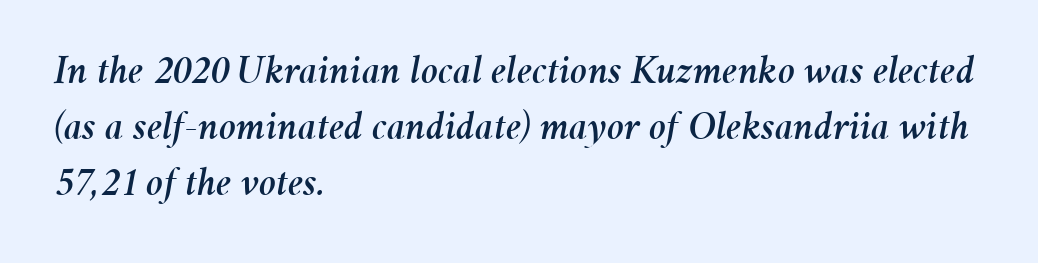
Q: Is the text italic (slanted)? A: Yes, it leans right by about 11 degrees.
Q: Is the text underlined? A: No.
Q: How is the paragraph aligned? A: Left-aligned.
Q: Is the spacing between letters normal or unusually wide? A: Normal.
Q: Is the spacing between lines tight, normal or loose? A: Normal.
Q: Width (condensed, normal, or wide)? A: Normal.
Q: Stroke contrast? A: Medium.
Q: x-height? A: Medium.
Q: Monospaced? A: No.
